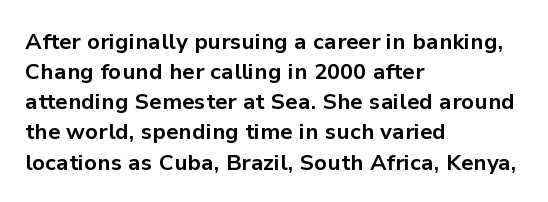
The paragraph shown leans on its left margin. This block has exactly the height ordinary leading produces. Italic: no, the glyphs are upright roman. The baseline area is clear.
